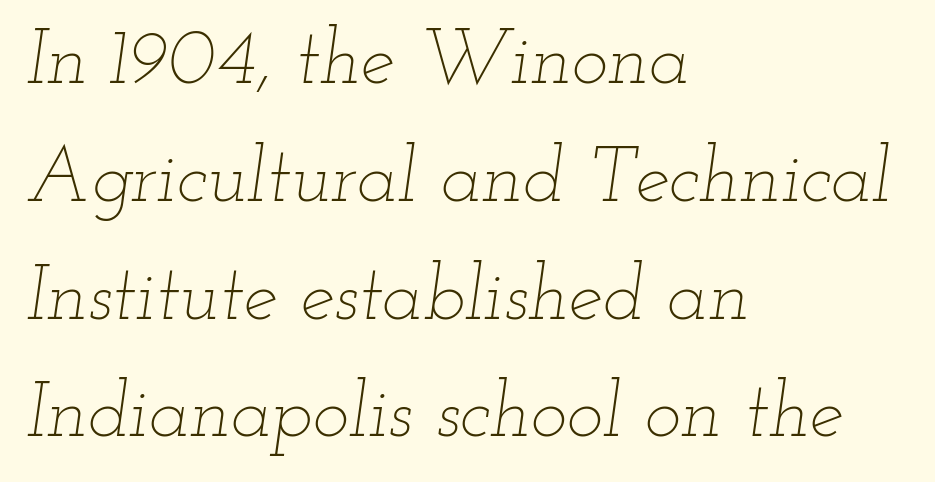
The image shows 77 px thin, wide type, italic (leaning right); set left-aligned, normal line spacing (1.53x), normal letter spacing, not underlined; low stroke contrast and a small x-height.
